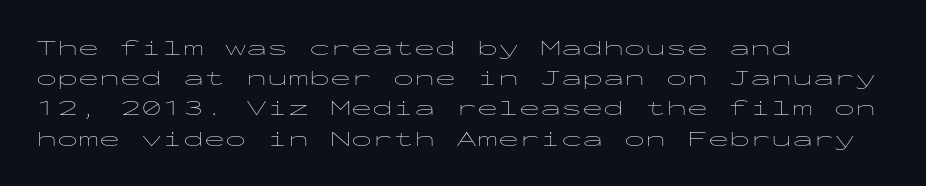
{"italic": "no", "bold": "no", "underline": "no", "align": "left", "line_spacing": "normal", "line_spacing_ratio": 1.44, "letter_spacing": "normal", "letter_spacing_em": 0.0, "glyph_px": 21}
